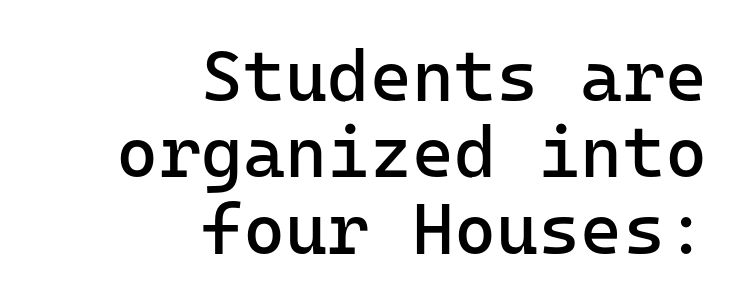
{"serif": "no", "italic": "no", "bold": "no", "weight": "regular", "width": "normal", "stroke_contrast": "low", "x_height": "medium", "underline": "no", "align": "right", "line_spacing": "tight", "line_spacing_ratio": 1.06, "letter_spacing": "normal", "letter_spacing_em": 0.0, "glyph_px": 72}
